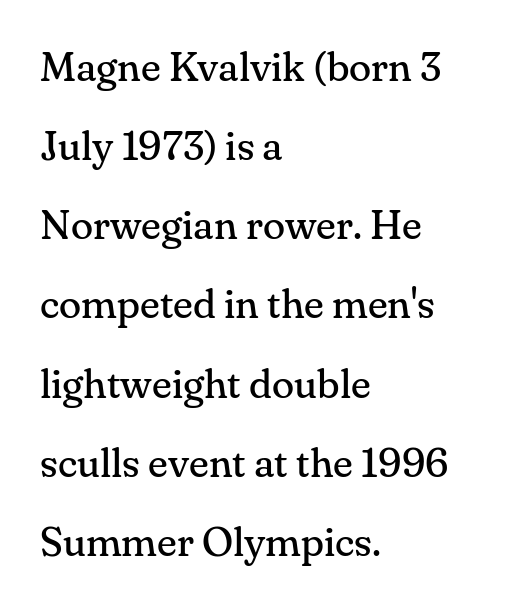
The image shows 41 px regular-weight serif type, upright; set left-aligned, loose line spacing (1.93x), normal letter spacing, not underlined; medium stroke contrast and a small x-height.
